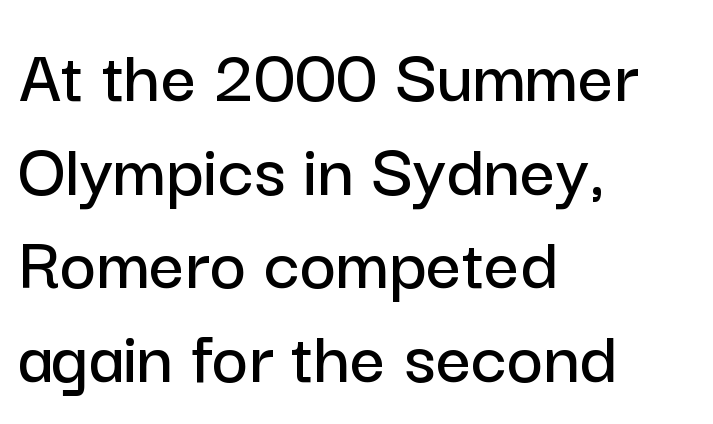
Q: Is the text italic (slanted)? A: No, it is upright.
Q: Is the typeface a serif or a sans-serif typeface? A: Sans-serif.
Q: Is the text underlined? A: No.
Q: How is the paragraph aligned? A: Left-aligned.
Q: Is the spacing between letters normal or unusually wide? A: Normal.
Q: Width (condensed, normal, or wide)? A: Normal.
Q: Stroke contrast? A: Low.
Q: x-height? A: Medium.
Q: Monospaced? A: No.
